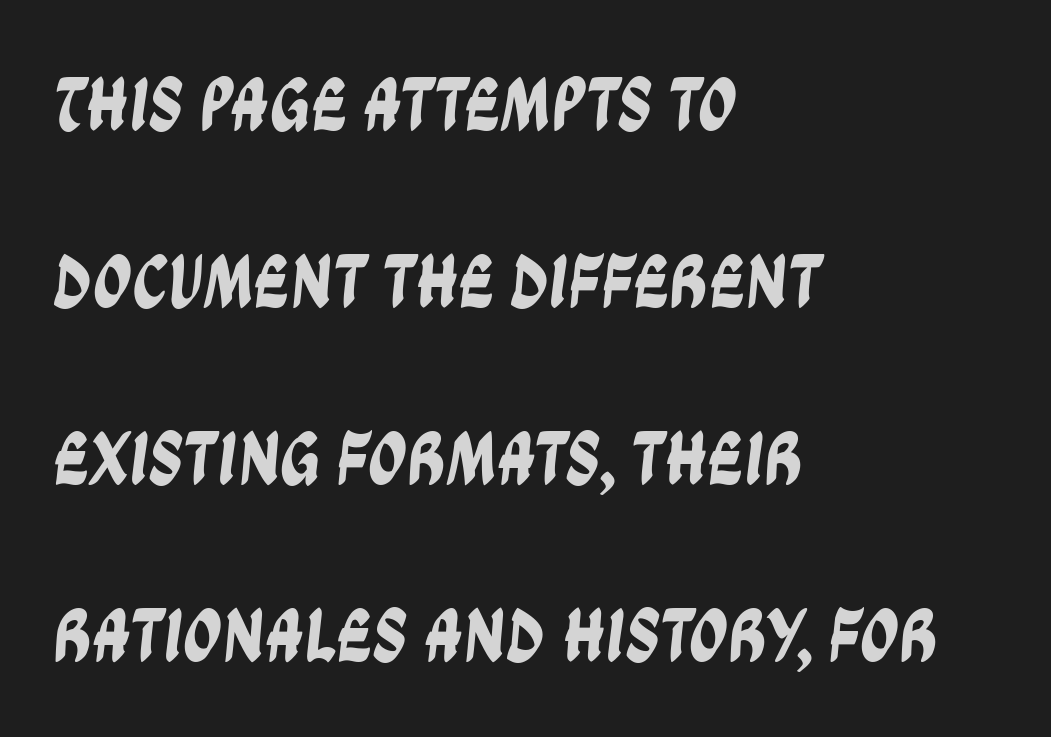
The image shows 77 px condensed sans-serif type; set left-aligned, loose line spacing (2.3x), normal letter spacing, not underlined; low stroke contrast and a large x-height.
